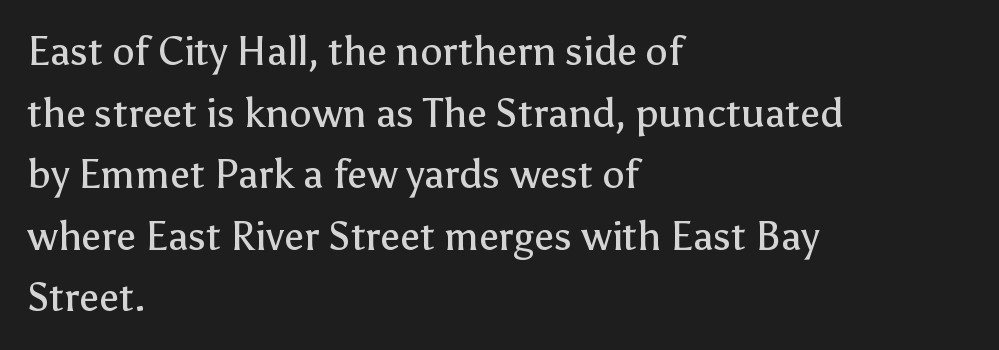
Q: Is the text bold? A: No.
Q: Is the text italic (slanted)? A: No, it is upright.
Q: Is the typeface a serif or a sans-serif typeface? A: Sans-serif.
Q: Is the text underlined? A: No.
Q: How is the paragraph aligned? A: Left-aligned.
Q: Is the spacing between letters normal or unusually wide? A: Normal.
Q: Is the spacing between lines tight, normal or loose? A: Normal.
Q: Width (condensed, normal, or wide)? A: Normal.
Q: Stroke contrast? A: Low.
Q: x-height? A: Medium.
Q: Monospaced? A: No.
